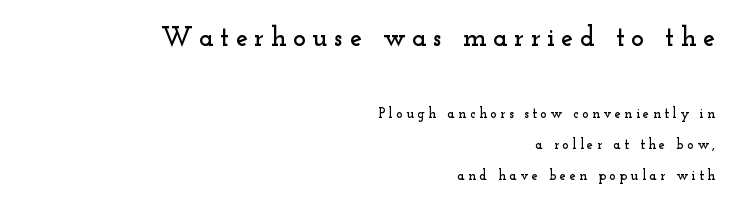
This rendering widens character spacing well past its baseline value. The specimen reads as upright at a glance. The upper block of text is set noticeably larger than the block beneath it. The space beneath each line is pristine and unruled.
